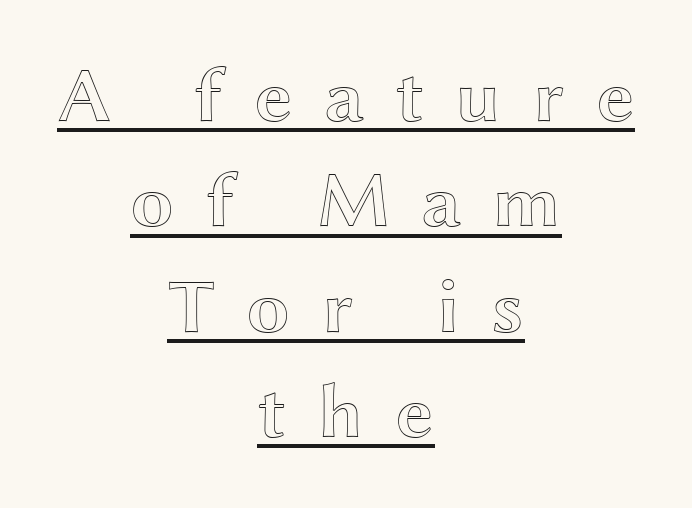
If you measured baseline to baseline, you'd find a middling distance. Think of a printed novel: that variable character pitch is what you see here. Line starts and ends both wander, symmetrically. The passage shown has open, widely tracked lettering throughout. Style check: upright.
